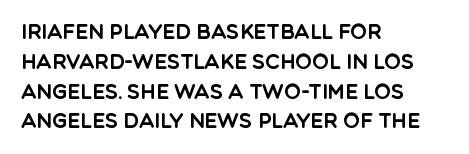
Q: Is the text italic (slanted)? A: No, it is upright.
Q: Is the text underlined? A: No.
Q: How is the paragraph aligned? A: Left-aligned.
Q: Is the spacing between letters normal or unusually wide? A: Normal.
Q: Is the spacing between lines tight, normal or loose? A: Normal.
